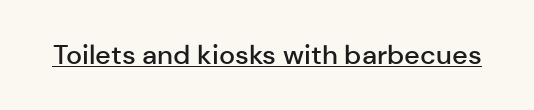
The image shows 27 px text type, upright; set normal letter spacing, underlined.
